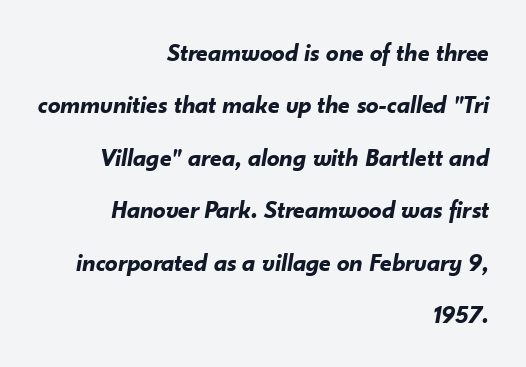
Q: Is the text bold? A: Yes.
Q: Is the text italic (slanted)? A: Yes, it leans right by about 10 degrees.
Q: Is the text underlined? A: No.
Q: How is the paragraph aligned? A: Right-aligned.
Q: Is the spacing between letters normal or unusually wide? A: Normal.
Q: Is the spacing between lines tight, normal or loose? A: Loose.
